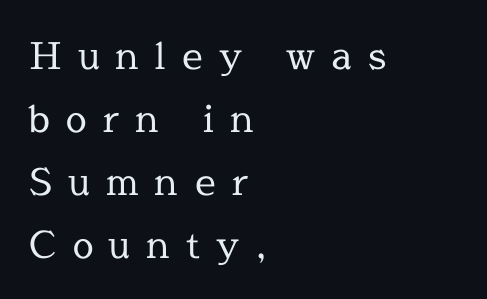
{"serif": "yes", "italic": "no", "bold": "no", "weight": "regular", "width": "normal", "x_height": "medium", "monospaced": "no", "underline": "no", "align": "left", "line_spacing": "normal", "line_spacing_ratio": 1.7, "letter_spacing": "wide", "letter_spacing_em": 0.44, "glyph_px": 37}
